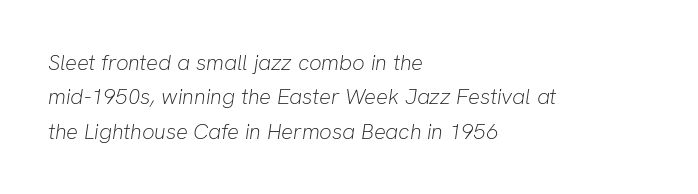
Quick note: underline off. If you measured baseline to baseline, you'd find a middling distance. The letters look calm and open, with moderate or lighter stems. The lettering tilts uniformly, giving the passage an italic look. Compared with a centered layout, this one pins lines to the left instead. Nothing unusual about the tracking: characters are spaced as the font intends.
